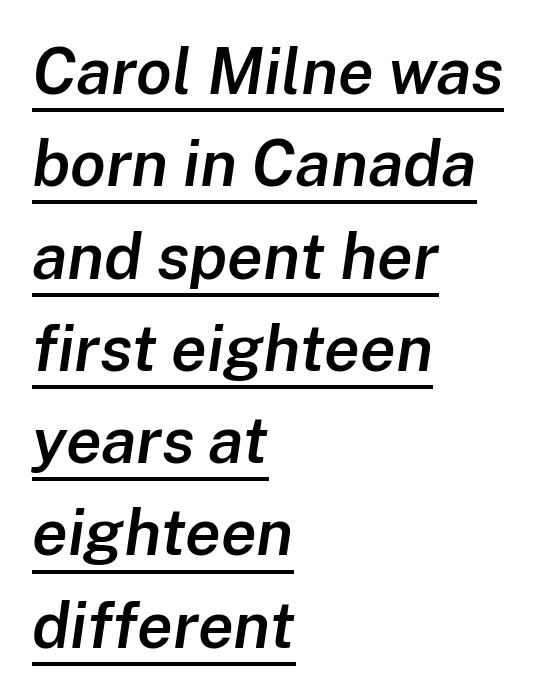
Q: Is the text bold? A: Semi-bold.
Q: Is the text italic (slanted)? A: Yes, it leans right by about 8 degrees.
Q: Is the text underlined? A: Yes.
Q: How is the paragraph aligned? A: Left-aligned.
Q: Is the spacing between letters normal or unusually wide? A: Normal.
Q: Is the spacing between lines tight, normal or loose? A: Normal.
Q: Width (condensed, normal, or wide)? A: Normal.
Q: Stroke contrast? A: Low.
Q: x-height? A: Medium.
Q: Monospaced? A: No.
